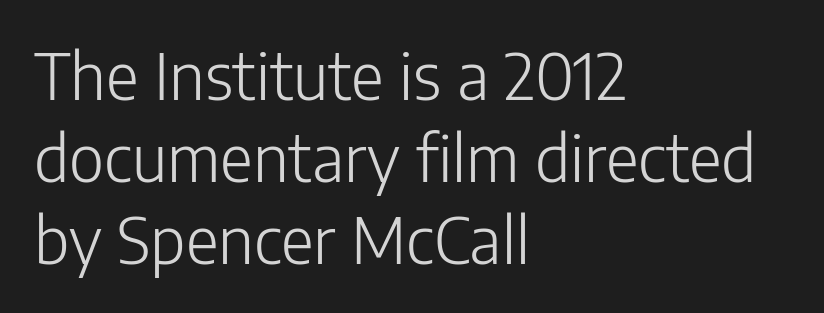
The image shows 64 px light sans-serif type, upright; set left-aligned, normal line spacing (1.28x), normal letter spacing, not underlined; low stroke contrast and a medium x-height.
